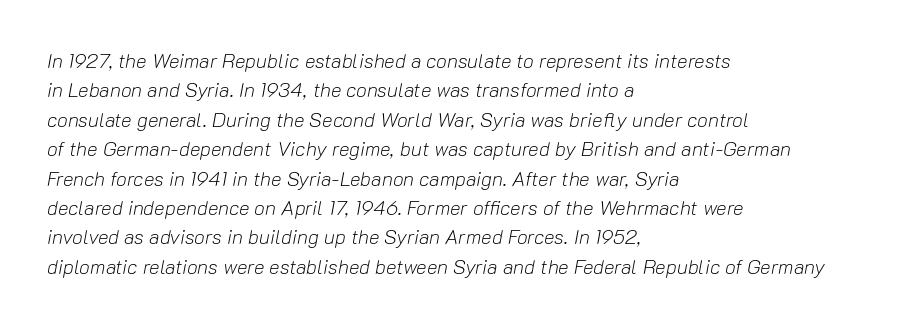
{"italic": "yes", "lean": "right", "slant_degrees": 10, "bold": "no", "underline": "no", "align": "left", "line_spacing": "normal", "line_spacing_ratio": 1.47, "letter_spacing": "normal", "letter_spacing_em": 0.0, "glyph_px": 20}
